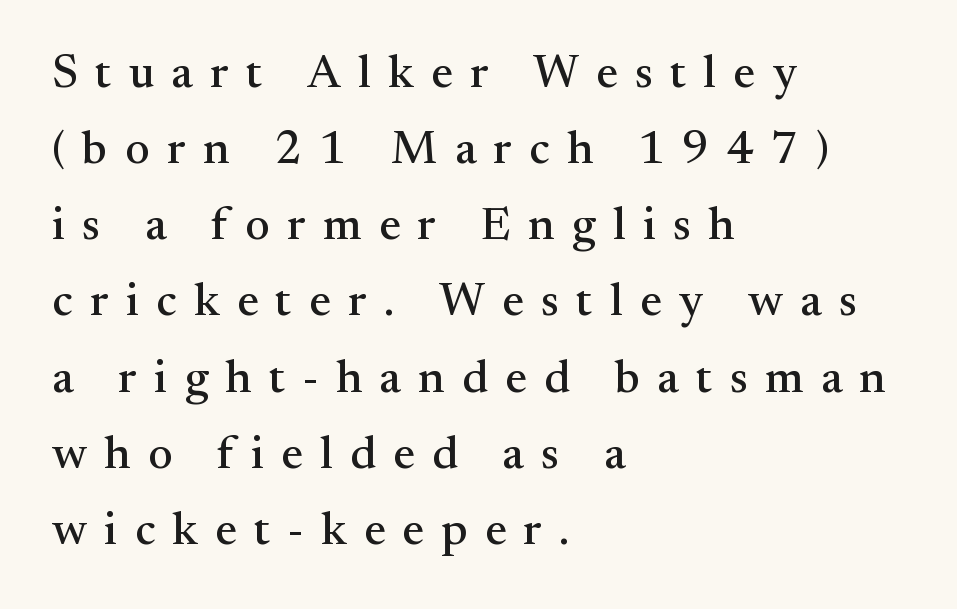
{"serif": "yes", "italic": "no", "width": "normal", "stroke_contrast": "medium", "x_height": "small", "monospaced": "no", "underline": "no", "align": "left", "line_spacing": "normal", "line_spacing_ratio": 1.62, "letter_spacing": "wide", "letter_spacing_em": 0.37, "glyph_px": 47}
